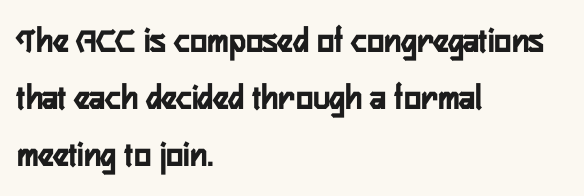
Q: Is the text bold? A: Yes.
Q: Is the text italic (slanted)? A: No, it is upright.
Q: Is the typeface a serif or a sans-serif typeface? A: Sans-serif.
Q: Is the text underlined? A: No.
Q: How is the paragraph aligned? A: Left-aligned.
Q: Is the spacing between letters normal or unusually wide? A: Normal.
Q: Is the spacing between lines tight, normal or loose? A: Normal.
Q: Width (condensed, normal, or wide)? A: Condensed.
Q: Stroke contrast? A: Low.
Q: x-height? A: Medium.
Q: Monospaced? A: No.
